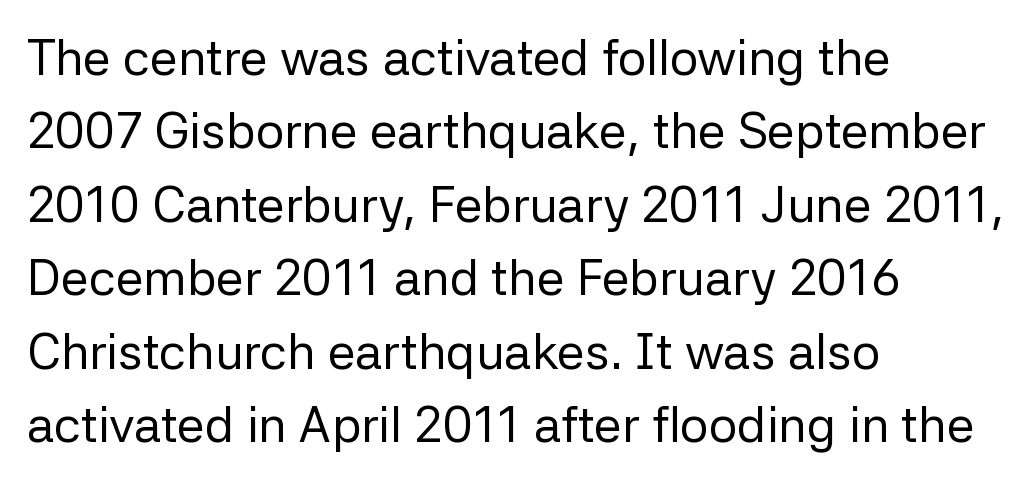
{"serif": "no", "italic": "no", "bold": "no", "weight": "regular", "width": "normal", "stroke_contrast": "low", "x_height": "medium", "monospaced": "no", "underline": "no", "align": "left", "line_spacing": "normal", "line_spacing_ratio": 1.47, "letter_spacing": "normal", "letter_spacing_em": 0.0, "glyph_px": 50}
